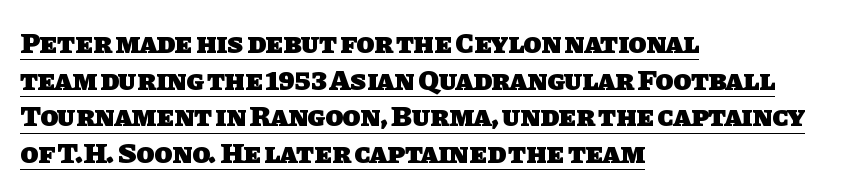
{"serif": "no", "bold": "yes", "weight": "heavy", "width": "normal", "stroke_contrast": "low", "x_height": "large", "monospaced": "no", "underline": "yes", "align": "left", "line_spacing": "normal", "line_spacing_ratio": 1.26, "letter_spacing": "normal", "letter_spacing_em": 0.0, "glyph_px": 29}
